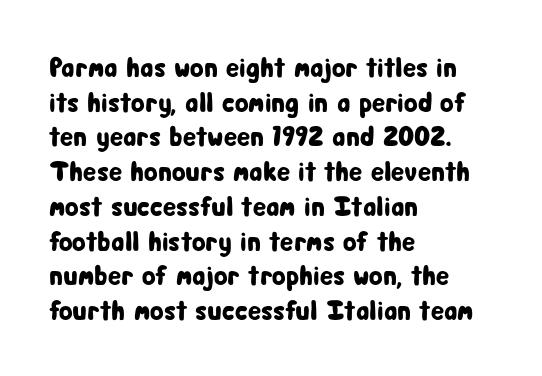
This rendering features lettering with no underline. Note the varied advance widths — an 'i' is clearly narrower than an 'm'. Teacher's note: observe the even left margin — that is flush-left alignment. Font category for this specimen: sans-serif.
